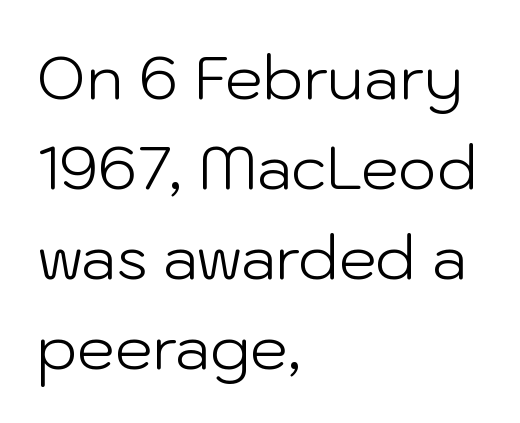
{"serif": "no", "italic": "no", "bold": "no", "weight": "light", "width": "normal", "stroke_contrast": "low", "x_height": "medium", "monospaced": "no", "underline": "no", "align": "left", "line_spacing": "normal", "line_spacing_ratio": 1.5, "letter_spacing": "normal", "letter_spacing_em": 0.0, "glyph_px": 60}
